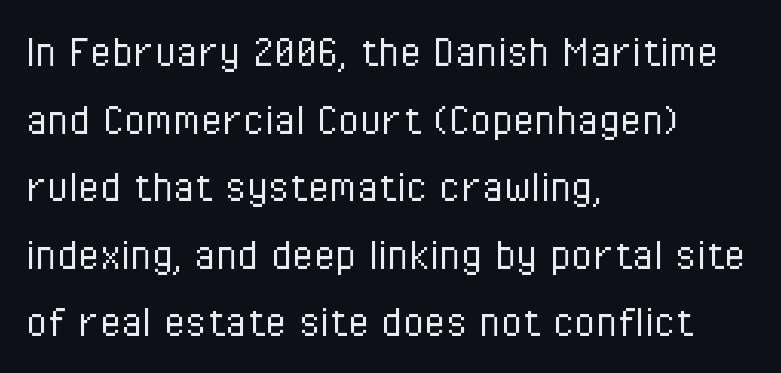
{"serif": "no", "italic": "no", "bold": "no", "weight": "light", "width": "condensed", "stroke_contrast": "low", "x_height": "medium", "monospaced": "no", "underline": "no", "align": "left", "line_spacing": "normal", "line_spacing_ratio": 1.38, "letter_spacing": "normal", "letter_spacing_em": 0.0, "glyph_px": 49}
